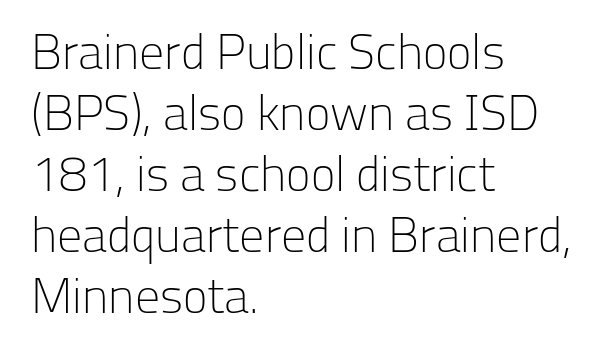
Every row of glyphs begins at an identical x-position on the left. Note the varied advance widths — an 'i' is clearly narrower than an 'm'. It's the straight-up-and-down kind of type. The area under the type is left untouched. These lines are composed in type without serifs.
